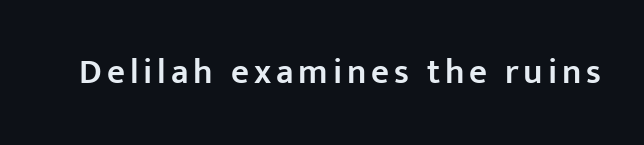
The image shows 35 px semibold sans-serif type, upright; set not underlined; low stroke contrast and a medium x-height.
